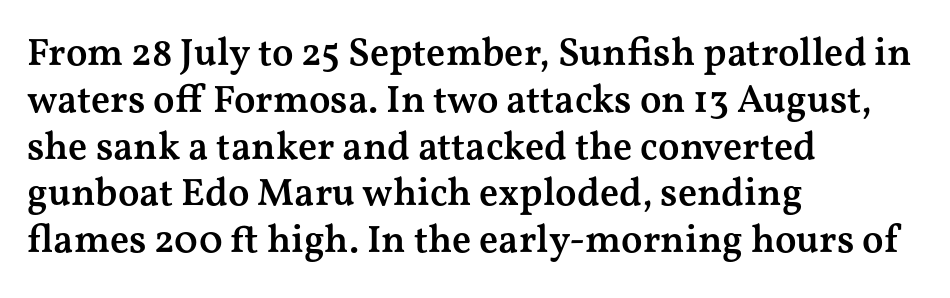
Q: Is the text bold? A: Semi-bold.
Q: Is the text italic (slanted)? A: No, it is upright.
Q: Is the typeface a serif or a sans-serif typeface? A: Serif.
Q: Is the text underlined? A: No.
Q: How is the paragraph aligned? A: Left-aligned.
Q: Is the spacing between letters normal or unusually wide? A: Normal.
Q: Width (condensed, normal, or wide)? A: Wide.
Q: Stroke contrast? A: Medium.
Q: x-height? A: Medium.
Q: Monospaced? A: No.
